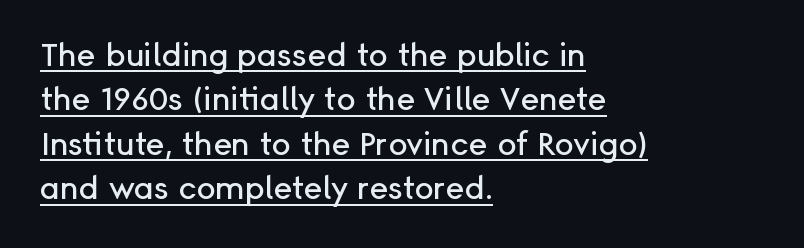
{"serif": "no", "italic": "no", "width": "normal", "stroke_contrast": "low", "x_height": "medium", "monospaced": "no", "underline": "yes", "align": "left", "line_spacing": "normal", "line_spacing_ratio": 1.39, "letter_spacing": "normal", "letter_spacing_em": 0.0, "glyph_px": 32}
